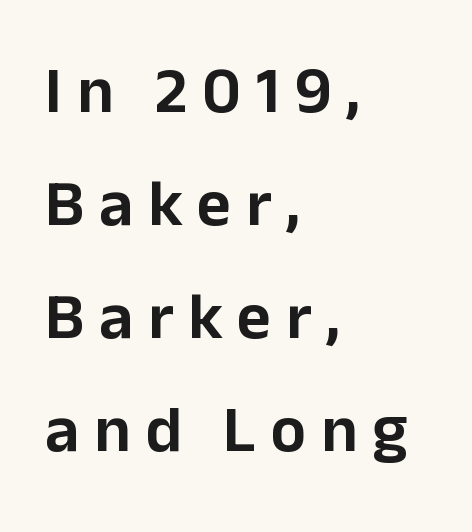
{"serif": "no", "italic": "no", "width": "normal", "stroke_contrast": "low", "x_height": "medium", "monospaced": "no", "underline": "no", "align": "left", "line_spacing_ratio": 1.71, "letter_spacing": "wide", "letter_spacing_em": 0.22, "glyph_px": 66}
